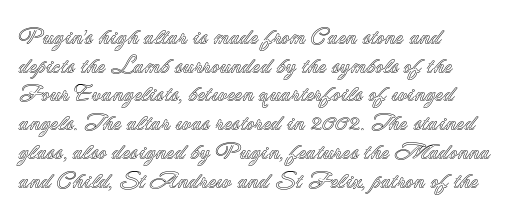
Q: Is the text italic (slanted)? A: Yes.
Q: Is the text underlined? A: No.
Q: How is the paragraph aligned? A: Left-aligned.
Q: Is the spacing between letters normal or unusually wide? A: Normal.
Q: Is the spacing between lines tight, normal or loose? A: Normal.
